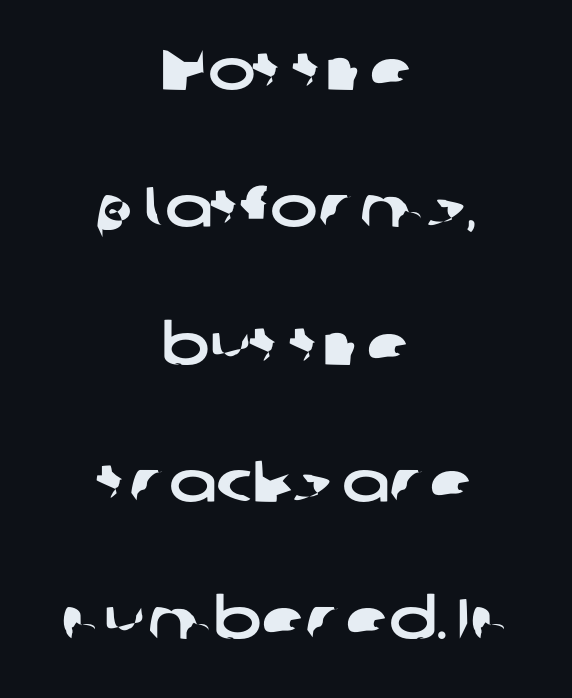
Q: Is the typeface a serif or a sans-serif typeface? A: Sans-serif.
Q: Is the text underlined? A: No.
Q: How is the paragraph aligned? A: Centered.
Q: Is the spacing between letters normal or unusually wide? A: Normal.
Q: Is the spacing between lines tight, normal or loose? A: Loose.
Q: Width (condensed, normal, or wide)? A: Wide.
Q: Stroke contrast? A: Low.
Q: x-height? A: Medium.
Q: Monospaced? A: No.
